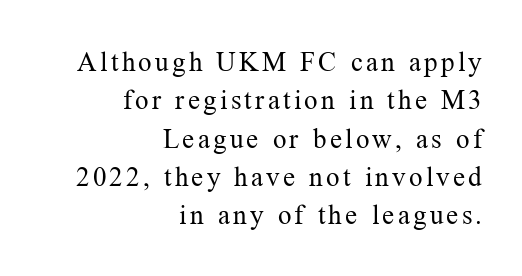
Q: Is the text bold? A: No.
Q: Is the text italic (slanted)? A: No, it is upright.
Q: Is the text underlined? A: No.
Q: How is the paragraph aligned? A: Right-aligned.
Q: Is the spacing between lines tight, normal or loose? A: Normal.
